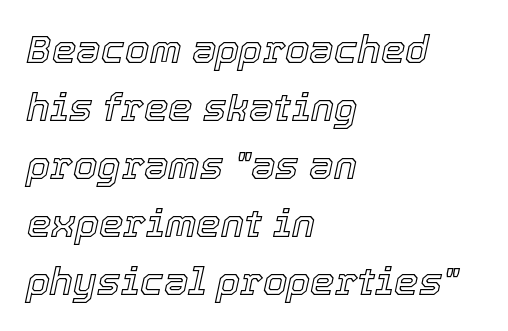
{"italic": "yes", "lean": "right", "slant_degrees": 12, "width": "normal", "x_height": "medium", "monospaced": "no", "underline": "no", "align": "left", "line_spacing": "normal", "line_spacing_ratio": 1.49, "letter_spacing": "normal", "letter_spacing_em": 0.0, "glyph_px": 39}
